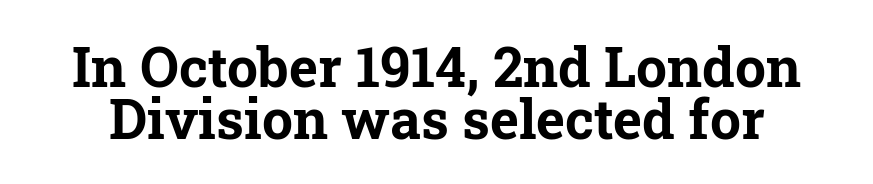
{"serif": "yes", "italic": "no", "bold": "yes", "weight": "bold", "width": "normal", "stroke_contrast": "low", "x_height": "medium", "monospaced": "no", "underline": "no", "line_spacing": "tight", "line_spacing_ratio": 0.95, "letter_spacing": "normal", "letter_spacing_em": 0.0, "glyph_px": 55}
